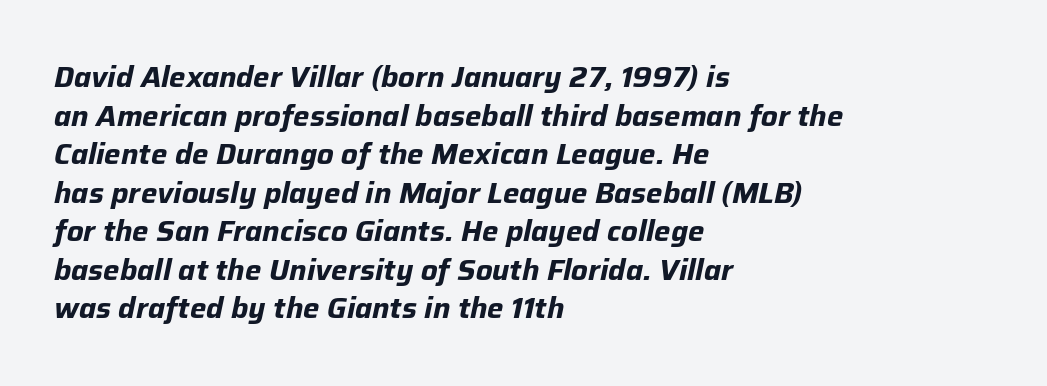
Tracking here is standard; glyphs follow each other at the usual distance. A typesetter would mark this as italic. The rendering uses natural spacing where letterforms have individual widths. The font is running at its bold setting. Glance below the letters and you will spot only blank space.
